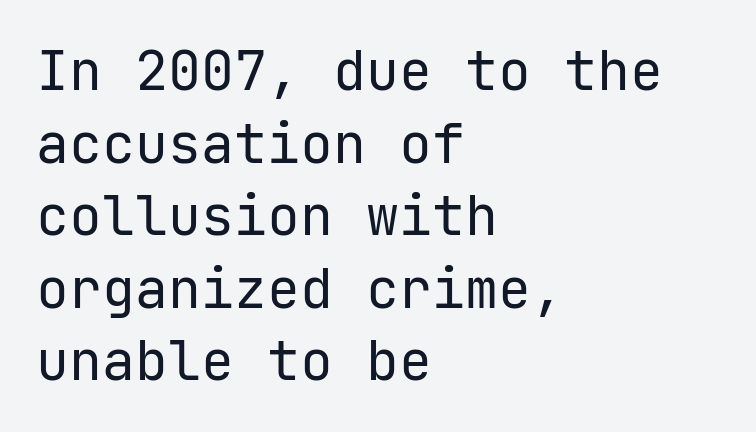
{"serif": "no", "italic": "no", "bold": "no", "weight": "regular", "width": "normal", "stroke_contrast": "low", "x_height": "medium", "monospaced": "yes", "underline": "no", "align": "left", "line_spacing": "normal", "line_spacing_ratio": 1.32, "letter_spacing": "normal", "letter_spacing_em": 0.0, "glyph_px": 55}
